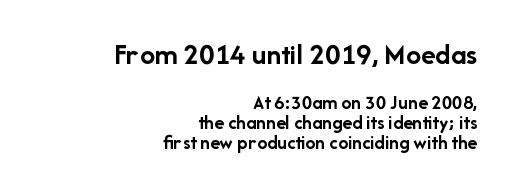
The image shows 30 px semibold sans-serif type, upright; set right-aligned, tight line spacing (1.02x), normal letter spacing, not underlined; the first (top) block is 1.5x larger; low stroke contrast and a medium x-height.
